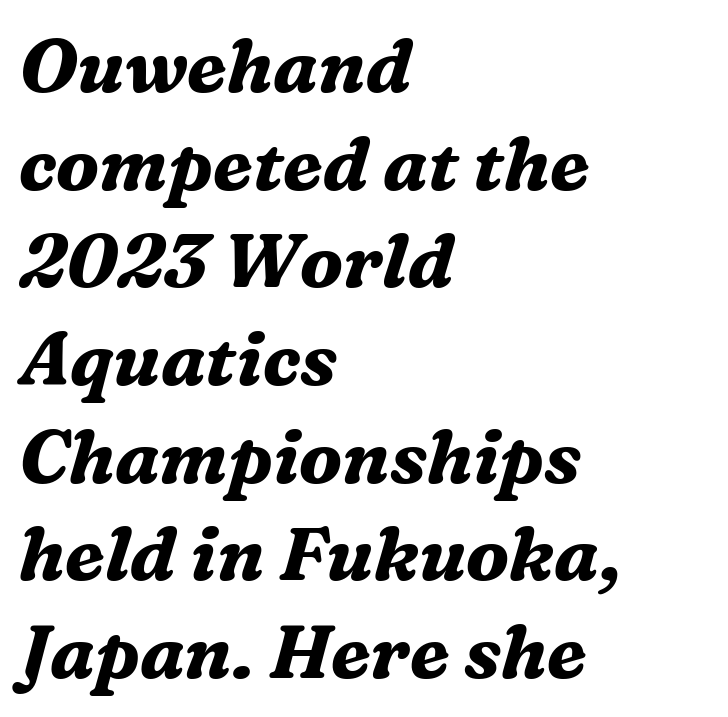
{"serif": "yes", "italic": "yes", "lean": "right", "slant_degrees": 16, "bold": "yes", "weight": "bold", "width": "normal", "stroke_contrast": "medium", "x_height": "medium", "monospaced": "no", "underline": "no", "align": "left", "line_spacing": "normal", "line_spacing_ratio": 1.32, "letter_spacing": "normal", "letter_spacing_em": 0.0, "glyph_px": 74}
